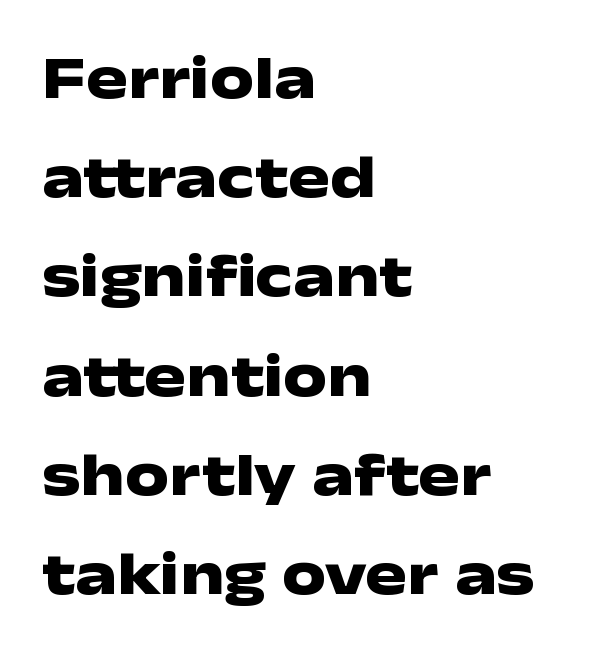
Q: Is the text bold? A: Yes.
Q: Is the text italic (slanted)? A: No, it is upright.
Q: Is the typeface a serif or a sans-serif typeface? A: Sans-serif.
Q: Is the text underlined? A: No.
Q: How is the paragraph aligned? A: Left-aligned.
Q: Is the spacing between letters normal or unusually wide? A: Normal.
Q: Is the spacing between lines tight, normal or loose? A: Normal.
Q: Width (condensed, normal, or wide)? A: Wide.
Q: Stroke contrast? A: Low.
Q: x-height? A: Medium.
Q: Monospaced? A: No.
